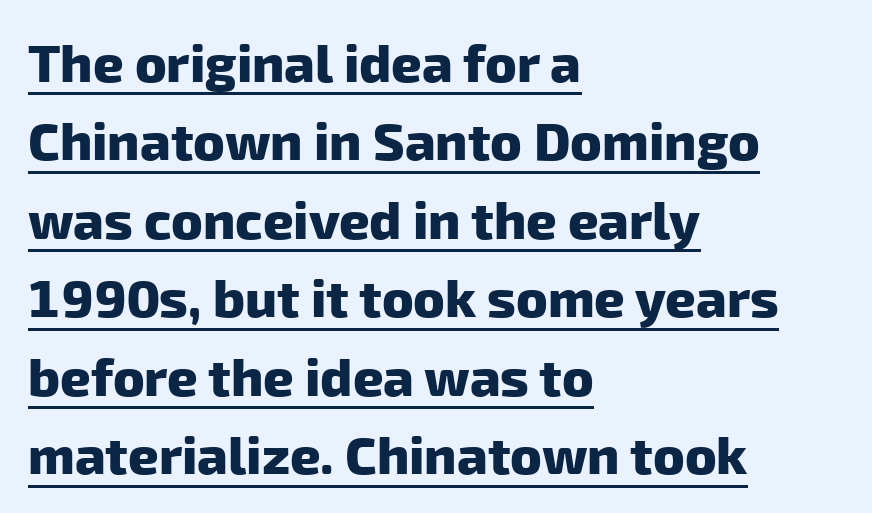
{"serif": "no", "bold": "yes", "weight": "heavy", "width": "normal", "stroke_contrast": "low", "x_height": "medium", "monospaced": "no", "underline": "yes", "align": "left", "line_spacing": "normal", "line_spacing_ratio": 1.48, "letter_spacing": "normal", "letter_spacing_em": 0.0, "glyph_px": 53}
